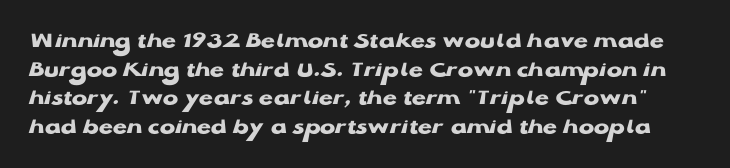
The strokes are fattened all the way to bold. Standard letterfit; no display-style spreading of the glyphs. Unlike italic type, these characters show no tilt at all. Descenders hang freely into open space.
